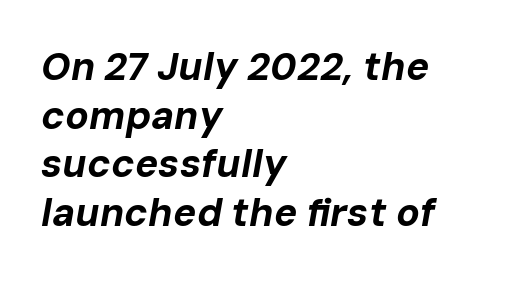
The specimen omits any rule beneath the text block's lines. The vertical gap from one line to the next is medium. These lines keep a tight, regular rhythm from letter to letter. Heavy-handed strokes throughout: this text is bold.
